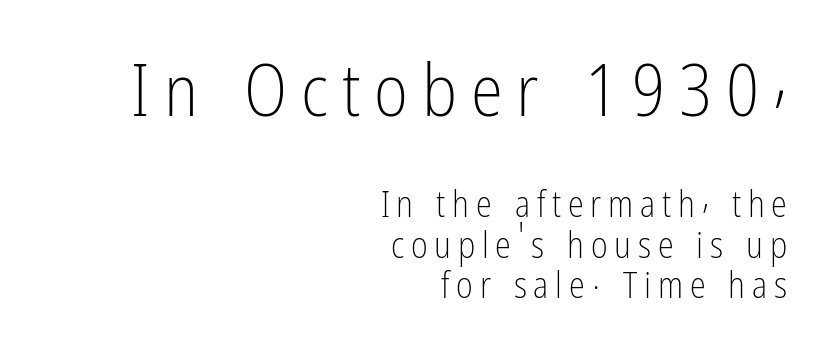
{"serif": "no", "italic": "no", "bold": "no", "weight": "light", "width": "condensed", "stroke_contrast": "low", "x_height": "medium", "monospaced": "no", "underline": "no", "align": "right", "line_spacing": "tight", "line_spacing_ratio": 1.13, "larger_block": "first", "size_ratio": 2.03, "glyph_px": 73}
